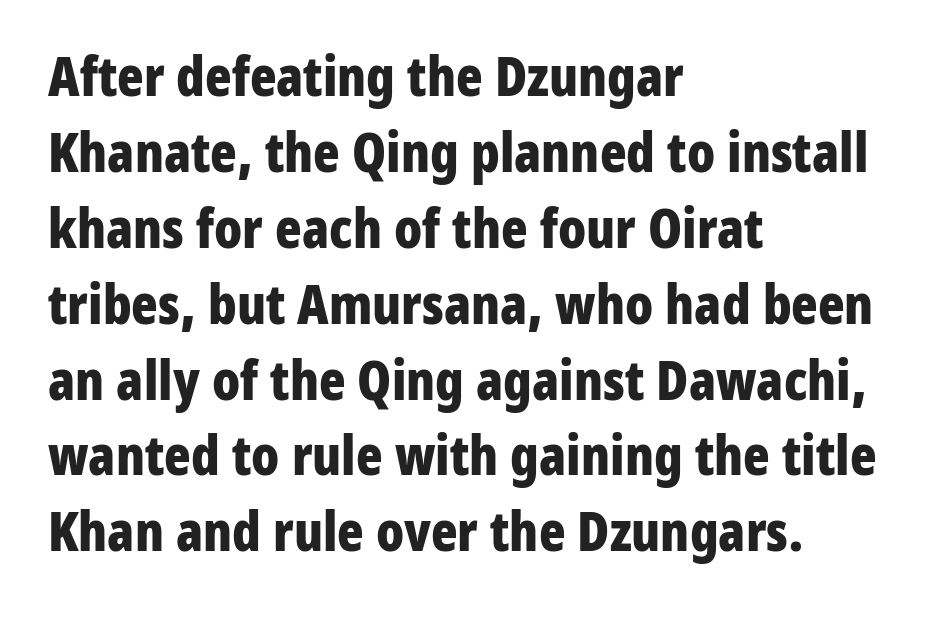
A full-strength bold gives these letters their thick strokes. Notice how descenders clear the ascenders below comfortably — that's standard leading. Note the varied advance widths — an 'i' is clearly narrower than an 'm'. This is the regular roman posture of the typeface.
